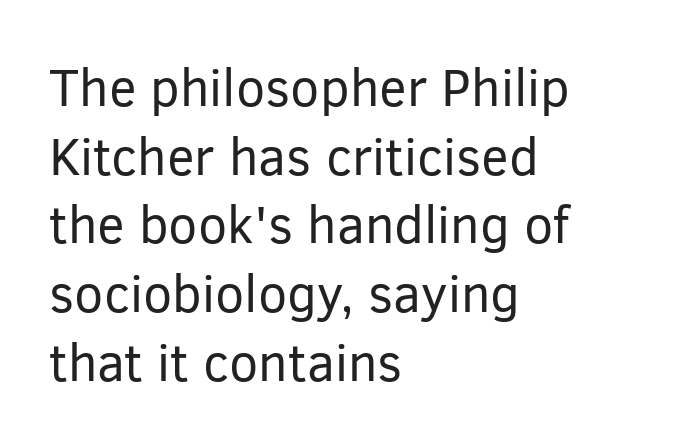
{"serif": "no", "italic": "no", "bold": "no", "weight": "regular", "width": "normal", "stroke_contrast": "low", "x_height": "medium", "monospaced": "no", "underline": "no", "align": "left", "line_spacing": "normal", "line_spacing_ratio": 1.32, "letter_spacing": "normal", "letter_spacing_em": 0.0, "glyph_px": 52}
